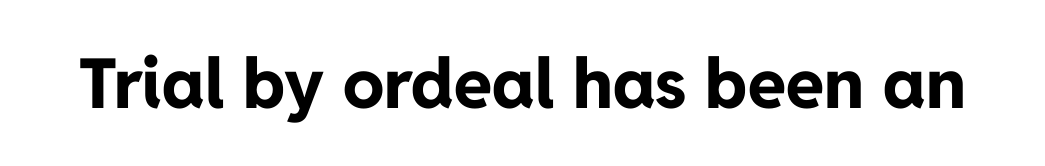
The image shows 69 px bold sans-serif type, upright; set normal letter spacing, not underlined; low stroke contrast and a medium x-height.
